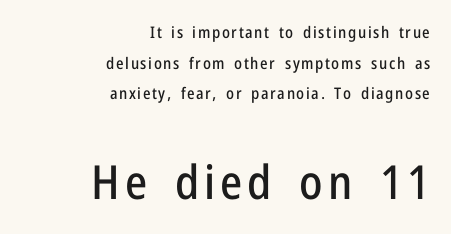
The image shows 47 px condensed sans-serif type, upright; set right-aligned, loose line spacing (1.92x), not underlined; the second (bottom) block is 2.94x larger; low stroke contrast and a medium x-height.
